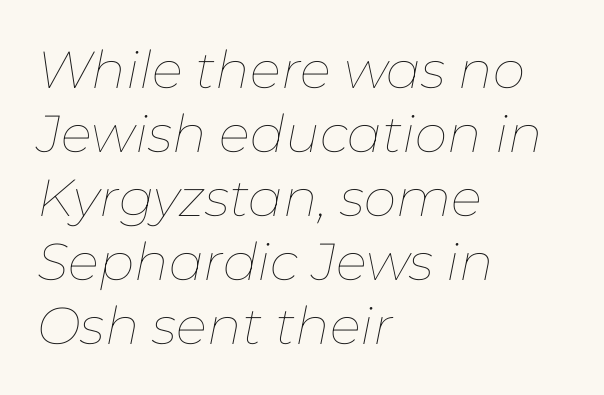
{"italic": "yes", "lean": "right", "slant_degrees": 11, "bold": "no", "weight": "thin", "width": "normal", "stroke_contrast": "low", "x_height": "medium", "monospaced": "no", "underline": "no", "align": "left", "line_spacing_ratio": 1.23, "letter_spacing": "normal", "letter_spacing_em": 0.0, "glyph_px": 52}
